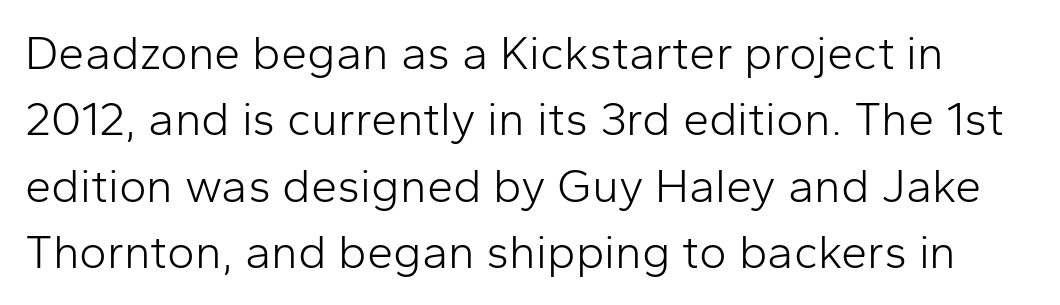
{"serif": "no", "italic": "no", "bold": "no", "weight": "light", "width": "normal", "stroke_contrast": "low", "x_height": "medium", "monospaced": "no", "underline": "no", "line_spacing": "normal", "line_spacing_ratio": 1.41, "letter_spacing": "normal", "letter_spacing_em": 0.0, "glyph_px": 47}
